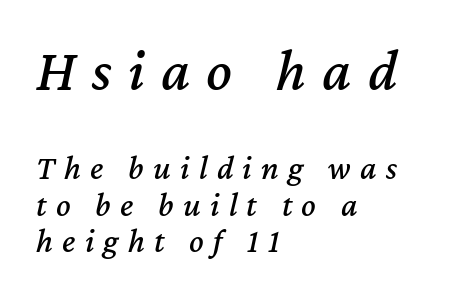
These lines were composed using italics. If you measured baseline to baseline, you'd find a short distance. These two chunks differ in scale, with the top chunk taking the larger measure. Check under the words: just untouched page. Notice how the passage keeps a crisp vertical edge on the left only. The face used here is rendered with a markedly widened letterfit.
